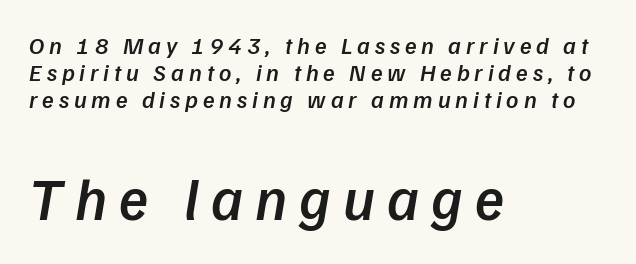
{"serif": "no", "bold": "semi", "weight": "semibold", "width": "normal", "stroke_contrast": "low", "x_height": "medium", "monospaced": "no", "underline": "no", "align": "left", "line_spacing": "tight", "line_spacing_ratio": 1.13, "letter_spacing": "wide", "letter_spacing_em": 0.2, "larger_block": "second", "size_ratio": 2.5, "glyph_px": 60}
